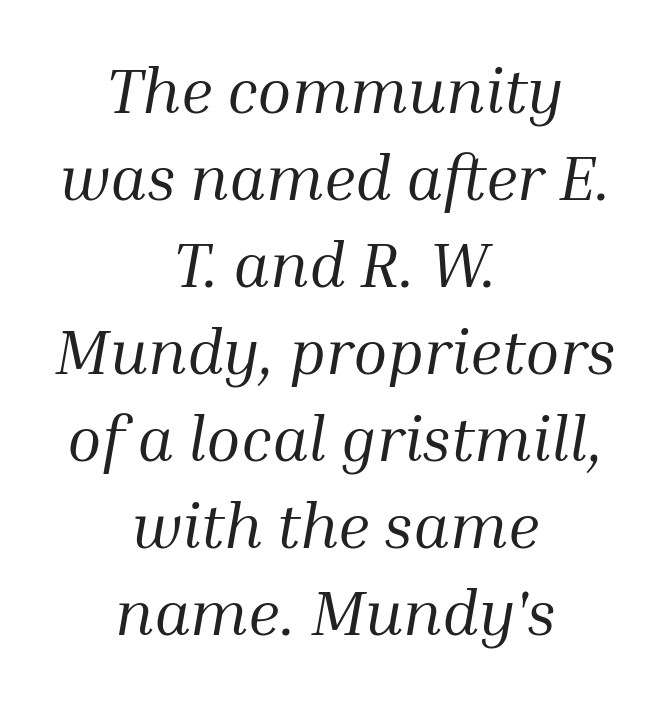
{"serif": "yes", "italic": "yes", "lean": "right", "slant_degrees": 10, "bold": "no", "weight": "regular", "width": "normal", "stroke_contrast": "medium", "x_height": "medium", "monospaced": "no", "underline": "no", "align": "center", "line_spacing": "normal", "line_spacing_ratio": 1.38, "letter_spacing": "normal", "letter_spacing_em": 0.0, "glyph_px": 63}
